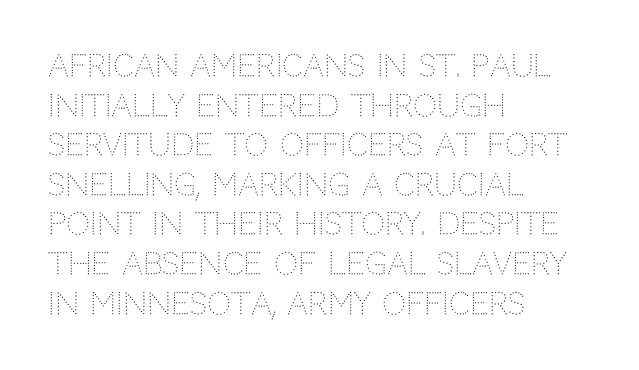
The image shows 30 px light sans-serif type, upright; set left-aligned, normal line spacing (1.32x), normal letter spacing, not underlined; low stroke contrast and a large x-height.
